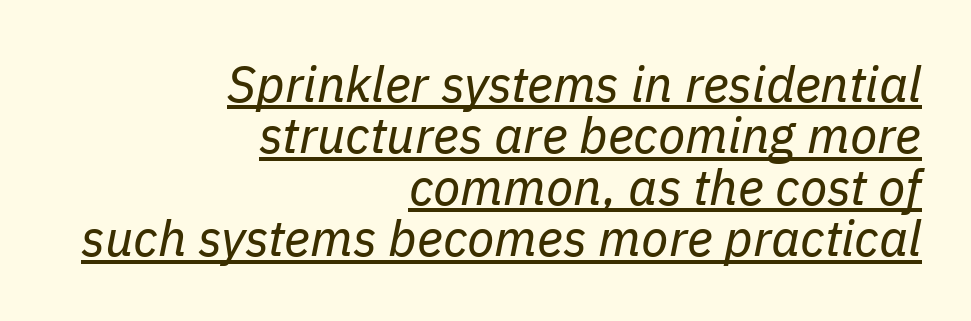
Like a heading marked for emphasis, these lines bear an underscore. You can tell it's italic because the verticals aren't actually vertical. This rendering leaves character spacing at its baseline value. The rendering uses natural spacing where letterforms have individual widths.
